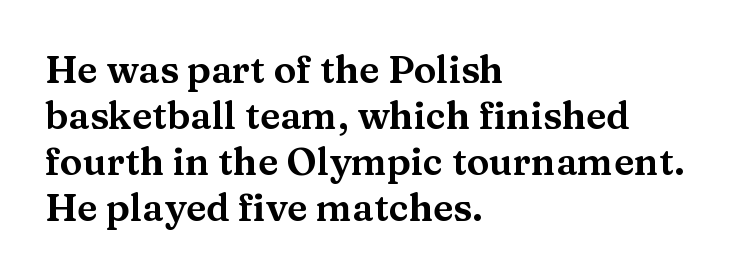
Note: serifs present on the glyphs. No italicization has been applied; the sample stays upright. Looks like regular typesetting: each glyph gets only the width it needs. The paragraph has a hard left edge and a soft right edge. Has an underline been added? It has not.
